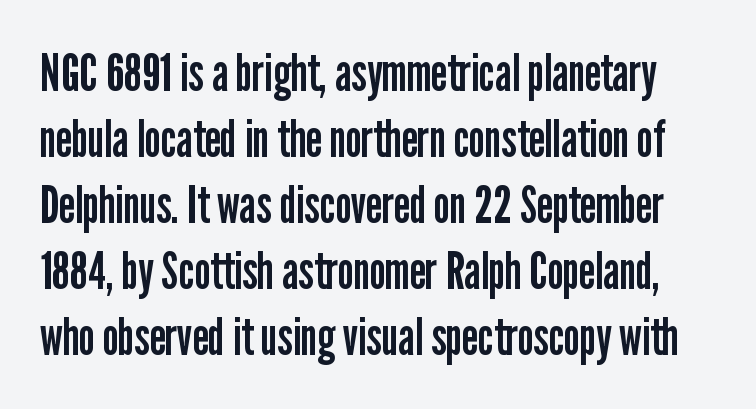
{"serif": "no", "italic": "no", "bold": "no", "weight": "regular", "width": "condensed", "stroke_contrast": "low", "x_height": "medium", "monospaced": "no", "underline": "no", "line_spacing": "normal", "line_spacing_ratio": 1.27, "letter_spacing": "normal", "letter_spacing_em": 0.0, "glyph_px": 52}
